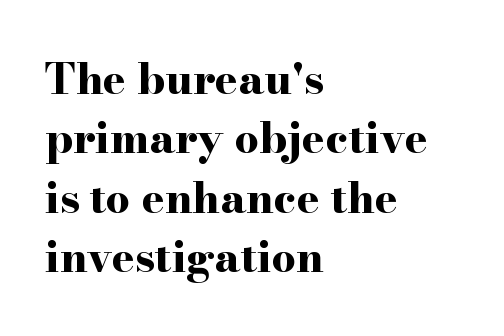
The image shows 43 px bold, wide serif type, upright; set left-aligned, normal line spacing (1.38x), normal letter spacing, not underlined; high stroke contrast and a small x-height.
